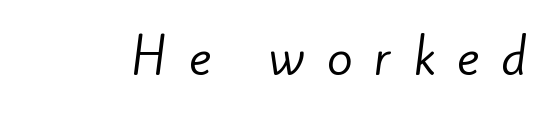
The image shows 47 px regular-weight sans-serif type; set unusually wide letter spacing (+0.47 em), not underlined; low stroke contrast and a small x-height.
